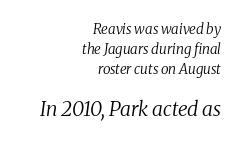
Q: Is the text bold? A: No.
Q: Is the text italic (slanted)? A: Yes, it leans right by about 8 degrees.
Q: Is the text underlined? A: No.
Q: How is the paragraph aligned? A: Right-aligned.
Q: Is the spacing between letters normal or unusually wide? A: Normal.
Q: Is the spacing between lines tight, normal or loose? A: Normal.
Q: Which block of text is set in a larger size, the first (top) or the second (bottom)? A: The second (bottom) one.
